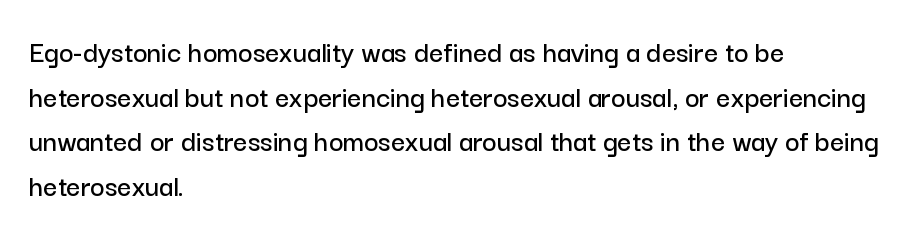
The image shows 31 px sans-serif type, upright; set left-aligned, normal line spacing (1.44x), normal letter spacing, not underlined; low stroke contrast and a medium x-height.
